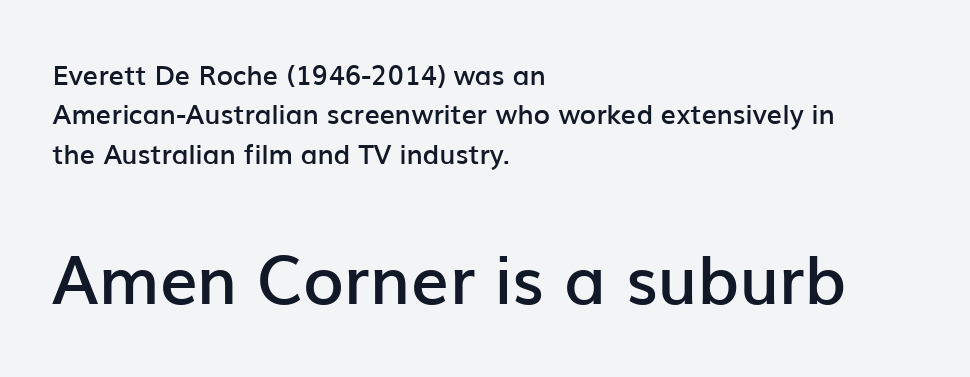
{"serif": "no", "italic": "no", "bold": "semi", "weight": "semibold", "width": "normal", "stroke_contrast": "low", "x_height": "medium", "monospaced": "no", "underline": "no", "align": "left", "line_spacing": "normal", "line_spacing_ratio": 1.46, "letter_spacing": "normal", "letter_spacing_em": 0.0, "larger_block": "second", "size_ratio": 2.48, "glyph_px": 67}
